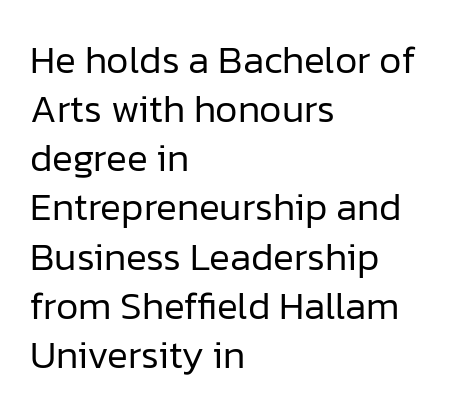
Q: Is the text bold? A: No.
Q: Is the text italic (slanted)? A: No, it is upright.
Q: Is the typeface a serif or a sans-serif typeface? A: Sans-serif.
Q: Is the text underlined? A: No.
Q: How is the paragraph aligned? A: Left-aligned.
Q: Is the spacing between letters normal or unusually wide? A: Normal.
Q: Is the spacing between lines tight, normal or loose? A: Normal.
Q: Width (condensed, normal, or wide)? A: Normal.
Q: Stroke contrast? A: Low.
Q: x-height? A: Medium.
Q: Monospaced? A: No.
